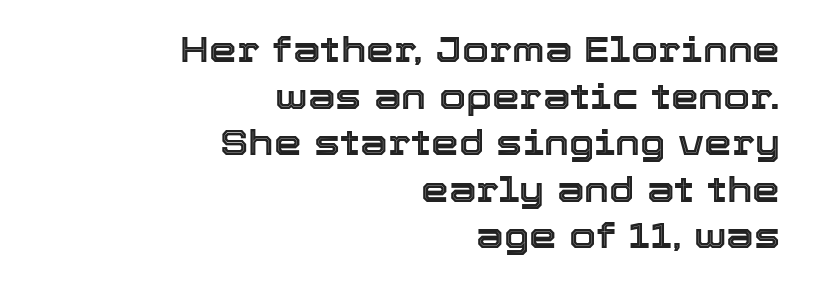
Q: Is the text italic (slanted)? A: No, it is upright.
Q: Is the text underlined? A: No.
Q: How is the paragraph aligned? A: Right-aligned.
Q: Is the spacing between letters normal or unusually wide? A: Normal.
Q: Is the spacing between lines tight, normal or loose? A: Normal.
Q: Width (condensed, normal, or wide)? A: Normal.
Q: x-height? A: Medium.
Q: Monospaced? A: No.
